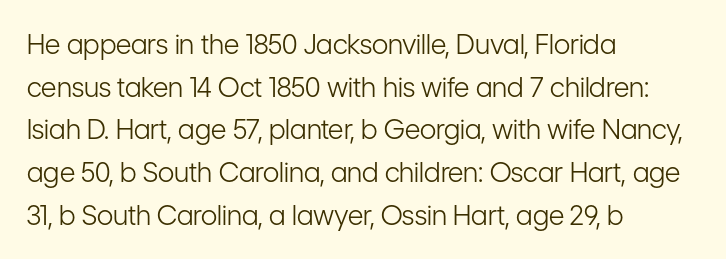
{"italic": "no", "bold": "no", "underline": "no", "align": "left", "line_spacing": "normal", "line_spacing_ratio": 1.58, "letter_spacing": "normal", "letter_spacing_em": 0.0, "glyph_px": 27}
